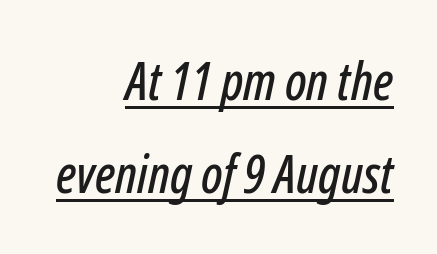
Yep, that's italic — everything's leaning. Each word holds together tightly as a unit, with standard inter-letter gaps. If you drew a ruler down the right edge, every line would touch it. Is this a fixed-width face? No — the glyphs have proportional, varying widths.
